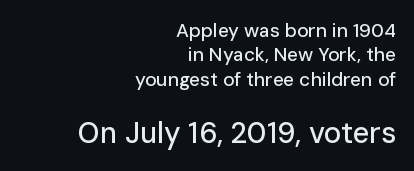
Q: Is the text italic (slanted)? A: No, it is upright.
Q: Is the typeface a serif or a sans-serif typeface? A: Sans-serif.
Q: Is the text underlined? A: No.
Q: How is the paragraph aligned? A: Right-aligned.
Q: Is the spacing between letters normal or unusually wide? A: Normal.
Q: Is the spacing between lines tight, normal or loose? A: Normal.
Q: Which block of text is set in a larger size, the first (top) or the second (bottom)? A: The second (bottom) one.
Q: Width (condensed, normal, or wide)? A: Normal.
Q: Stroke contrast? A: Low.
Q: x-height? A: Medium.
Q: Monospaced? A: No.
